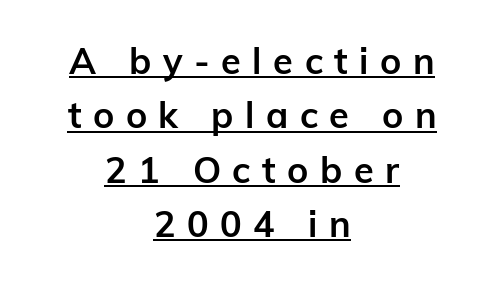
Q: Is the text bold? A: Yes.
Q: Is the text italic (slanted)? A: No, it is upright.
Q: Is the typeface a serif or a sans-serif typeface? A: Sans-serif.
Q: Is the text underlined? A: Yes.
Q: How is the paragraph aligned? A: Centered.
Q: Is the spacing between letters normal or unusually wide? A: Unusually wide.
Q: Is the spacing between lines tight, normal or loose? A: Normal.
Q: Width (condensed, normal, or wide)? A: Normal.
Q: Stroke contrast? A: Low.
Q: x-height? A: Medium.
Q: Monospaced? A: No.
